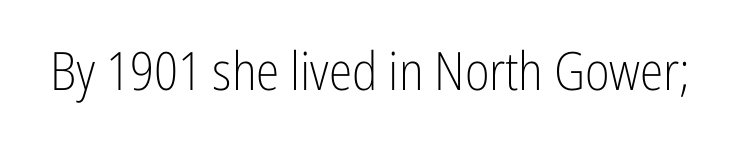
Q: Is the text bold? A: No.
Q: Is the text italic (slanted)? A: No, it is upright.
Q: Is the typeface a serif or a sans-serif typeface? A: Sans-serif.
Q: Is the text underlined? A: No.
Q: Is the spacing between letters normal or unusually wide? A: Normal.
Q: Width (condensed, normal, or wide)? A: Condensed.
Q: Stroke contrast? A: Low.
Q: x-height? A: Medium.
Q: Monospaced? A: No.
